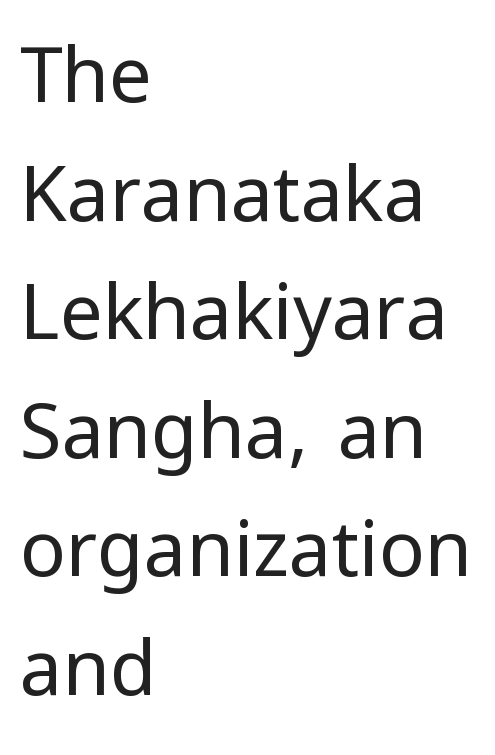
The rendering anchors every line to the left-hand side. Unbolded letterforms with no extra heft. Horizontal bands of white between lines are of average thickness. Anything drawn beneath the words? Only blank space. The rendering uses natural spacing where letterforms have individual widths.
